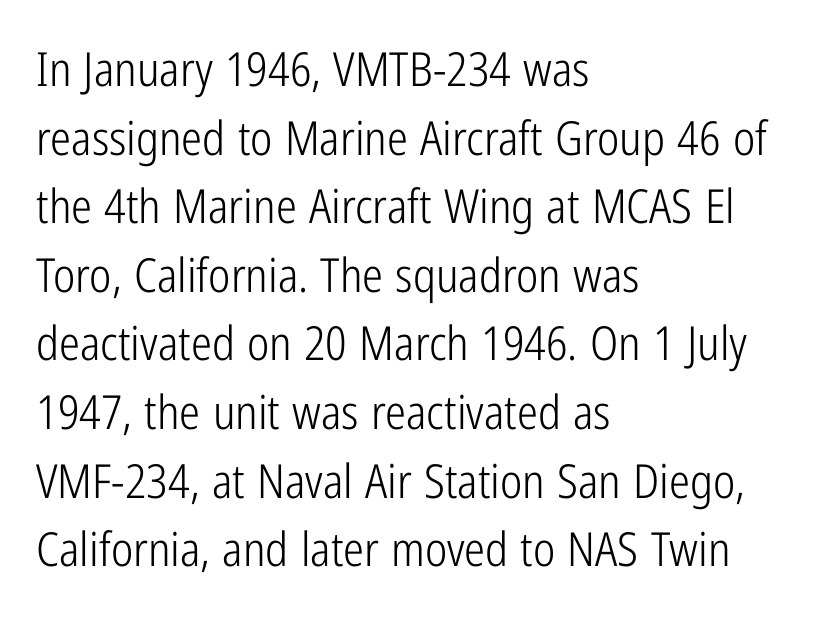
{"serif": "no", "italic": "no", "bold": "no", "weight": "light", "width": "condensed", "stroke_contrast": "low", "x_height": "medium", "monospaced": "no", "underline": "no", "align": "left", "line_spacing": "normal", "line_spacing_ratio": 1.46, "letter_spacing": "normal", "letter_spacing_em": 0.0, "glyph_px": 47}
